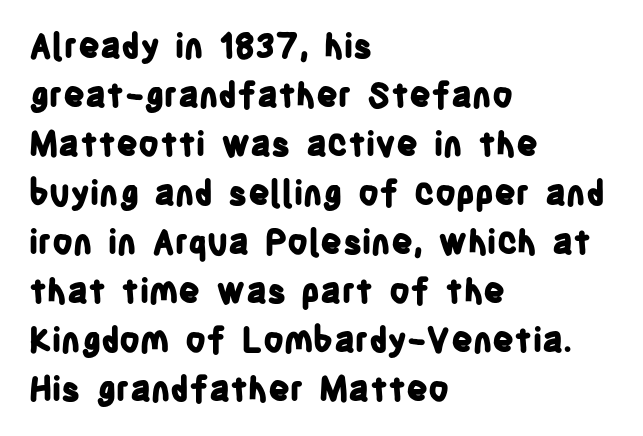
Q: Is the text bold? A: Yes.
Q: Is the text italic (slanted)? A: No, it is upright.
Q: Is the typeface a serif or a sans-serif typeface? A: Sans-serif.
Q: Is the text underlined? A: No.
Q: How is the paragraph aligned? A: Left-aligned.
Q: Is the spacing between letters normal or unusually wide? A: Normal.
Q: Is the spacing between lines tight, normal or loose? A: Normal.
Q: Width (condensed, normal, or wide)? A: Condensed.
Q: Stroke contrast? A: Low.
Q: x-height? A: Large.
Q: Monospaced? A: No.
